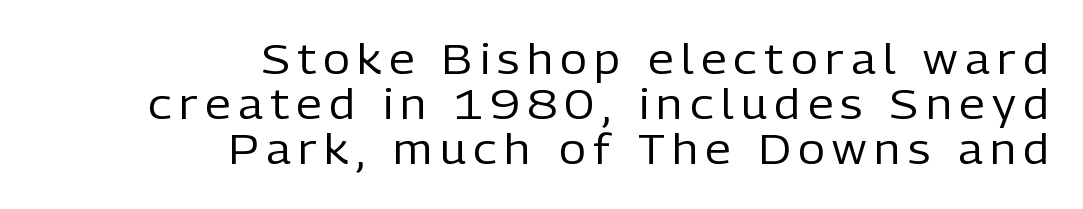
Does the lettering tilt? It doesn't — this is upright. Any mark beneath the type? The region is blank. The passage shown is typed in a proportional face where columns would drift. Is this a sans? Yes — the strokes have no serifs. Each new line begins almost immediately beneath the previous one.
